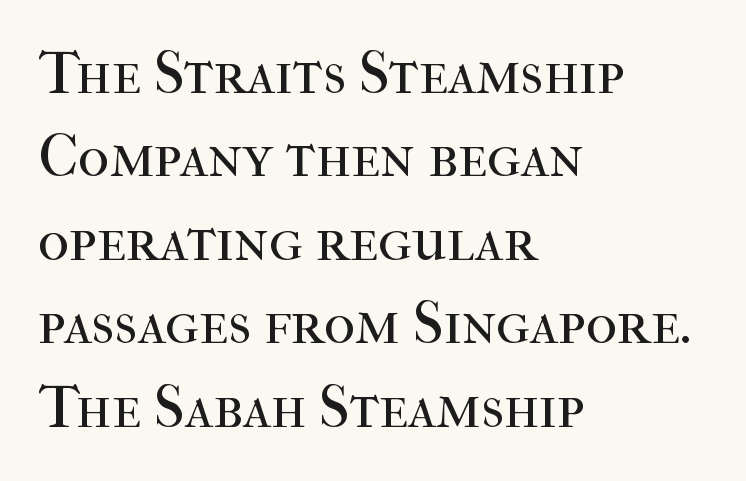
Q: Is the text bold? A: No.
Q: Is the text italic (slanted)? A: No, it is upright.
Q: Is the typeface a serif or a sans-serif typeface? A: Serif.
Q: Is the text underlined? A: No.
Q: How is the paragraph aligned? A: Left-aligned.
Q: Is the spacing between letters normal or unusually wide? A: Normal.
Q: Is the spacing between lines tight, normal or loose? A: Normal.
Q: Width (condensed, normal, or wide)? A: Normal.
Q: Stroke contrast? A: High.
Q: x-height? A: Medium.
Q: Monospaced? A: No.
